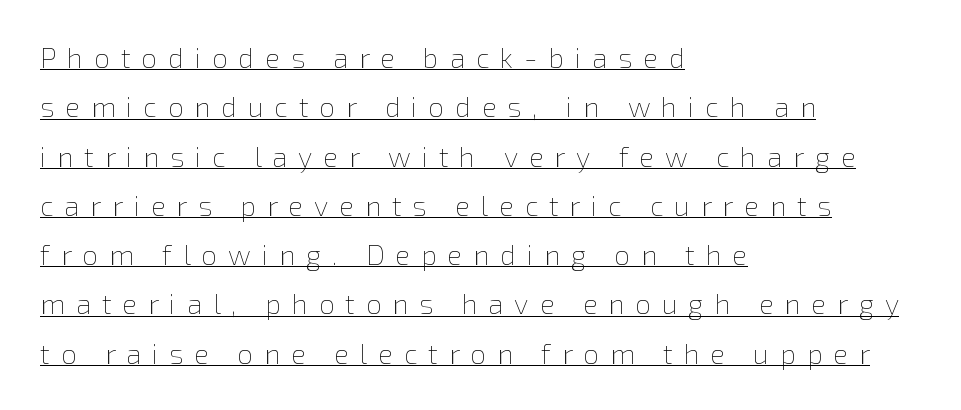
{"italic": "no", "bold": "no", "weight": "thin", "width": "normal", "stroke_contrast": "low", "x_height": "medium", "monospaced": "no", "underline": "yes", "align": "left", "line_spacing_ratio": 1.76, "letter_spacing": "wide", "letter_spacing_em": 0.39, "glyph_px": 28}
